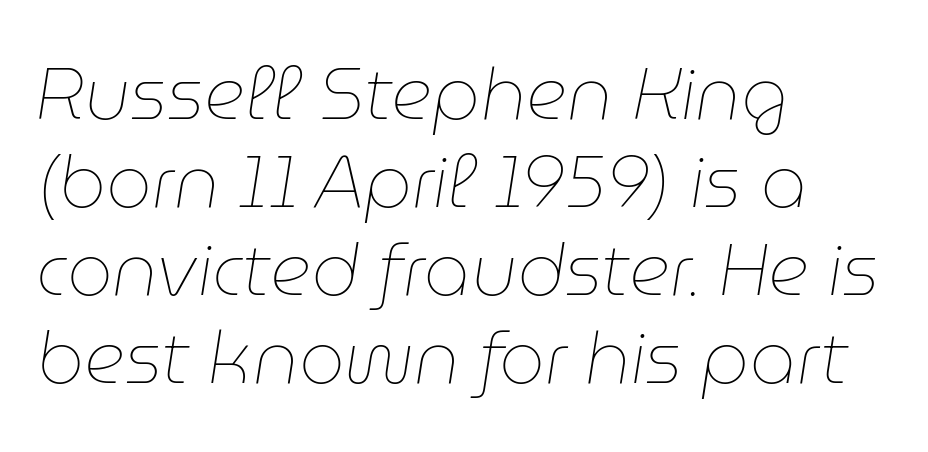
Honestly, the letter spacing is just normal — you wouldn't notice it. Note the varied advance widths — an 'i' is clearly narrower than an 'm'. Every character sits at an angle, as italics do. Typeset ragged right — the left edge is the straight one.
